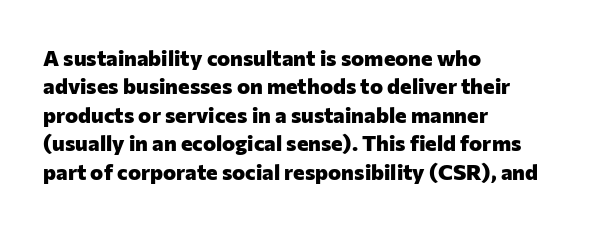
Q: Is the text bold? A: Yes.
Q: Is the text italic (slanted)? A: No, it is upright.
Q: Is the text underlined? A: No.
Q: How is the paragraph aligned? A: Left-aligned.
Q: Is the spacing between letters normal or unusually wide? A: Normal.
Q: Is the spacing between lines tight, normal or loose? A: Normal.
